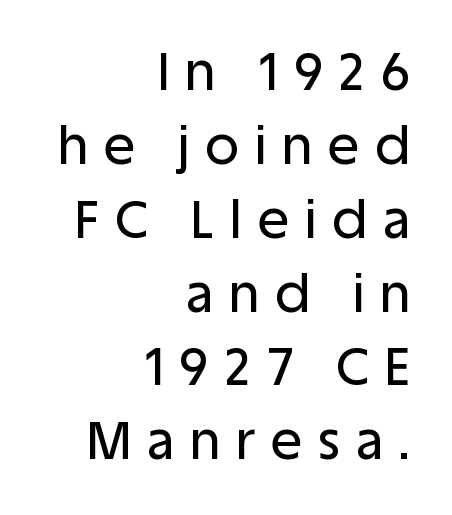
The image shows 52 px sans-serif type, upright; set right-aligned, normal line spacing (1.42x), unusually wide letter spacing (+0.31 em), not underlined; low stroke contrast and a large x-height.
